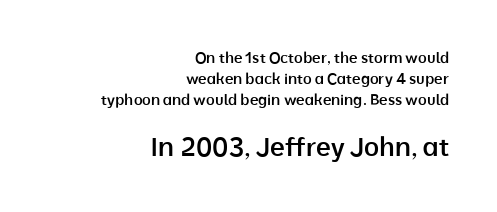
Q: Is the text bold? A: Semi-bold.
Q: Is the text italic (slanted)? A: No, it is upright.
Q: Is the text underlined? A: No.
Q: How is the paragraph aligned? A: Right-aligned.
Q: Is the spacing between letters normal or unusually wide? A: Normal.
Q: Is the spacing between lines tight, normal or loose? A: Normal.
Q: Which block of text is set in a larger size, the first (top) or the second (bottom)? A: The second (bottom) one.
